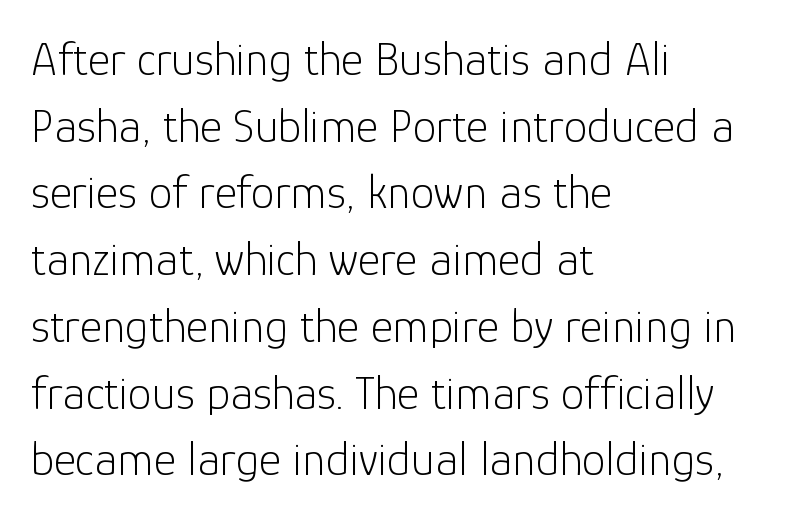
Q: Is the text bold? A: No.
Q: Is the text italic (slanted)? A: No, it is upright.
Q: Is the typeface a serif or a sans-serif typeface? A: Sans-serif.
Q: Is the text underlined? A: No.
Q: How is the paragraph aligned? A: Left-aligned.
Q: Is the spacing between letters normal or unusually wide? A: Normal.
Q: Is the spacing between lines tight, normal or loose? A: Normal.
Q: Width (condensed, normal, or wide)? A: Normal.
Q: Stroke contrast? A: Low.
Q: x-height? A: Medium.
Q: Monospaced? A: No.
